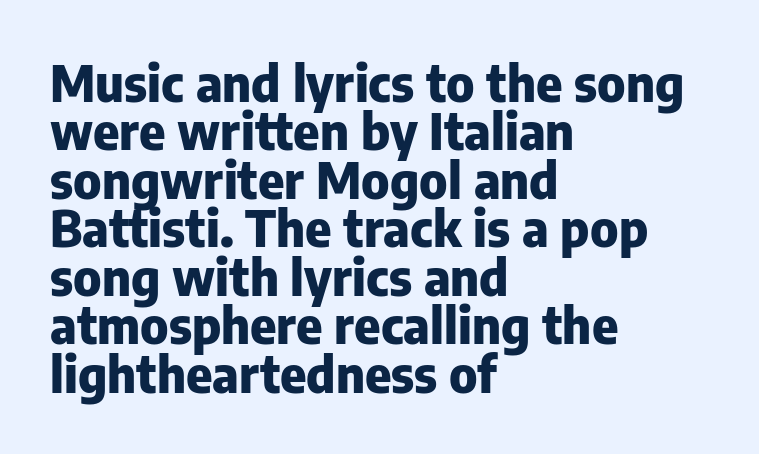
The image shows 50 px heavy sans-serif type, upright; set left-aligned, tight line spacing (0.97x), normal letter spacing, not underlined; low stroke contrast and a medium x-height.
